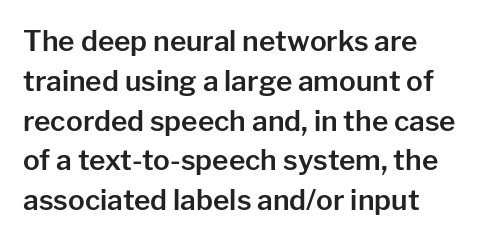
{"serif": "no", "italic": "no", "width": "normal", "stroke_contrast": "low", "x_height": "medium", "monospaced": "no", "underline": "no", "align": "left", "line_spacing": "normal", "line_spacing_ratio": 1.42, "letter_spacing": "normal", "letter_spacing_em": 0.0, "glyph_px": 28}
